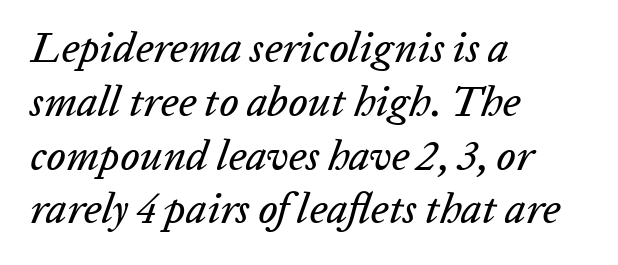
{"italic": "yes", "lean": "right", "slant_degrees": 20, "width": "normal", "stroke_contrast": "low", "x_height": "medium", "monospaced": "no", "underline": "no", "align": "left", "line_spacing": "normal", "line_spacing_ratio": 1.28, "letter_spacing": "normal", "letter_spacing_em": 0.0, "glyph_px": 42}
